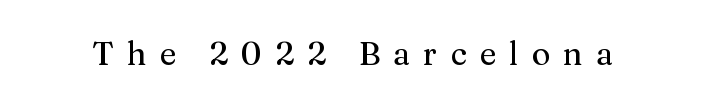
The image shows 32 px serif type, upright; set unusually wide letter spacing (+0.4 em), not underlined; medium stroke contrast and a medium x-height.
